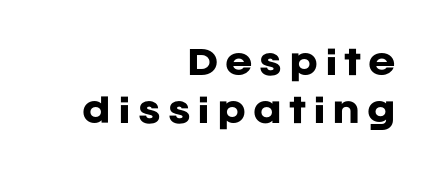
The image shows 33 px heavy sans-serif type, upright; set right-aligned, normal line spacing (1.45x), unusually wide letter spacing (+0.21 em), not underlined; low stroke contrast and a large x-height.
